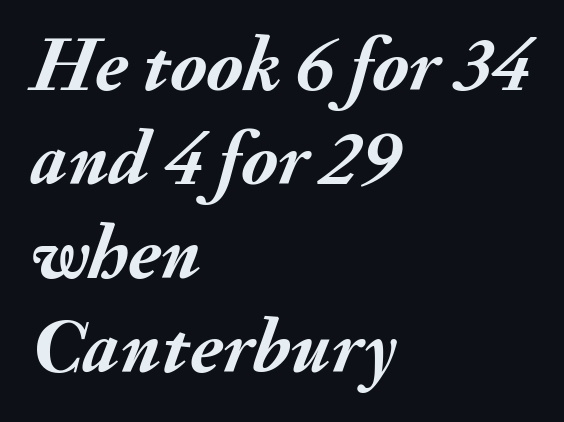
{"italic": "yes", "lean": "right", "slant_degrees": 20, "bold": "yes", "weight": "semibold", "width": "normal", "stroke_contrast": "medium", "x_height": "small", "monospaced": "no", "underline": "no", "align": "left", "line_spacing_ratio": 1.22, "letter_spacing": "normal", "letter_spacing_em": 0.0, "glyph_px": 77}
